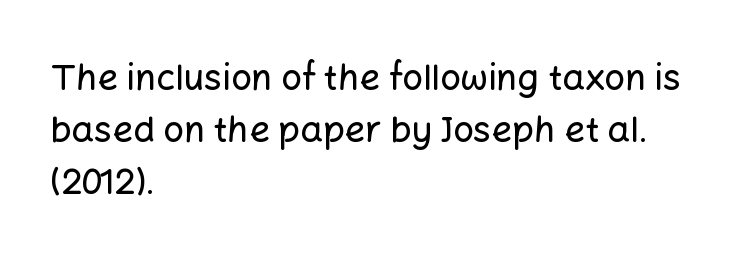
Line starts are locked; line ends wander. This is roman type, the default non-slanted kind. A typesetter would call this proportional, since set widths differ per character. The gaps between neighbouring characters are ordinary and unremarkable.
